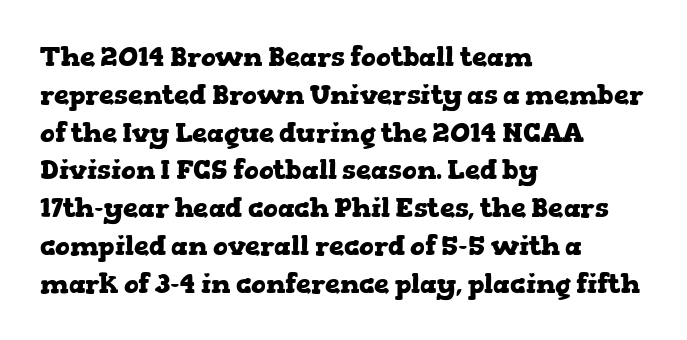
The image shows 27 px bold type, upright; set left-aligned, normal line spacing (1.4x), normal letter spacing, not underlined.
